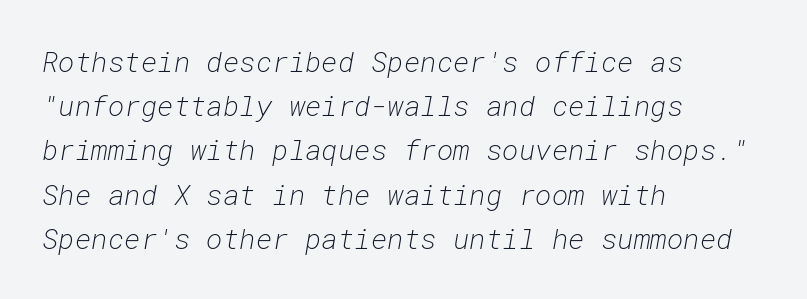
{"italic": "yes", "lean": "right", "slant_degrees": 10, "bold": "no", "weight": "light", "width": "normal", "stroke_contrast": "low", "x_height": "medium", "monospaced": "yes", "underline": "no", "align": "left", "line_spacing": "normal", "line_spacing_ratio": 1.58, "letter_spacing": "normal", "letter_spacing_em": 0.0, "glyph_px": 28}
